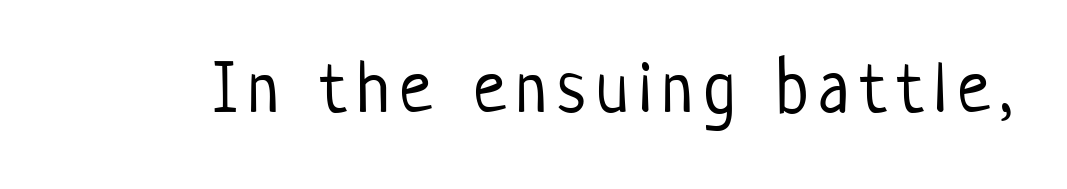
Q: Is the text bold? A: No.
Q: Is the text italic (slanted)? A: No, it is upright.
Q: Is the typeface a serif or a sans-serif typeface? A: Sans-serif.
Q: Is the text underlined? A: No.
Q: Width (condensed, normal, or wide)? A: Condensed.
Q: Stroke contrast? A: Low.
Q: x-height? A: Medium.
Q: Monospaced? A: No.
